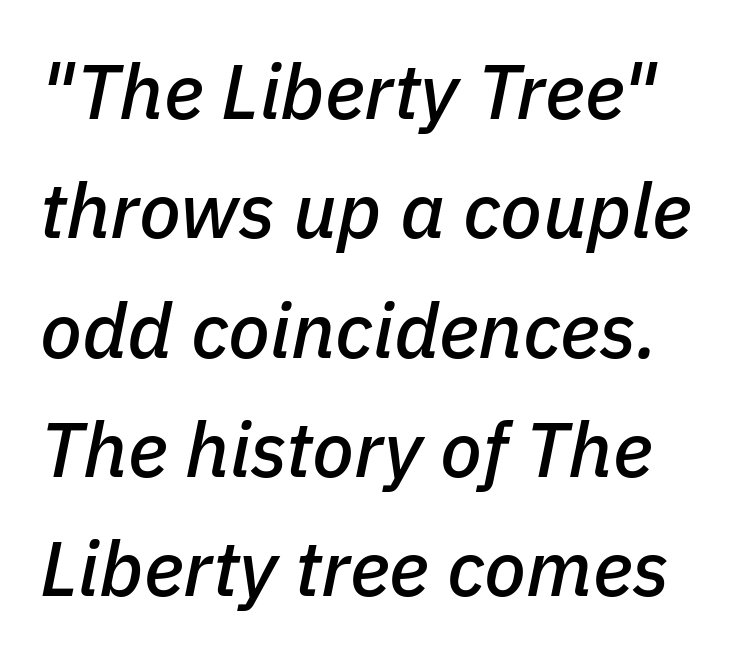
{"italic": "yes", "lean": "right", "slant_degrees": 11, "width": "normal", "stroke_contrast": "low", "x_height": "medium", "monospaced": "no", "underline": "no", "line_spacing": "normal", "line_spacing_ratio": 1.55, "letter_spacing": "normal", "letter_spacing_em": 0.0, "glyph_px": 77}
